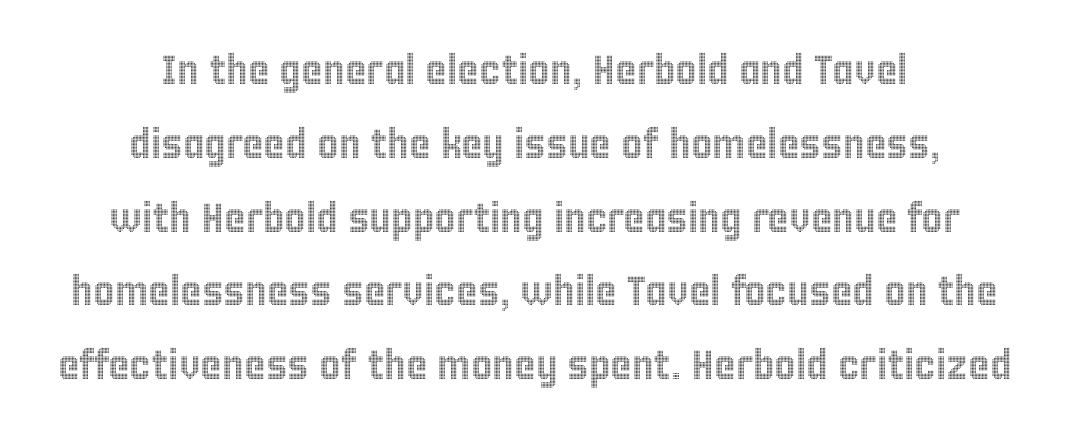
The image shows 41 px condensed type, upright; set centered, line spacing 1.8x, normal letter spacing, not underlined; a large x-height.
